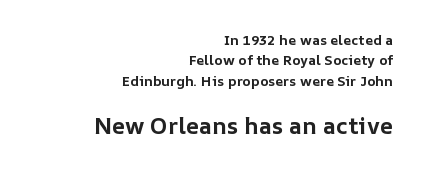
{"italic": "no", "bold": "yes", "underline": "no", "align": "right", "line_spacing": "normal", "line_spacing_ratio": 1.45, "letter_spacing": "normal", "letter_spacing_em": 0.0, "larger_block": "second", "size_ratio": 1.64, "glyph_px": 23}
